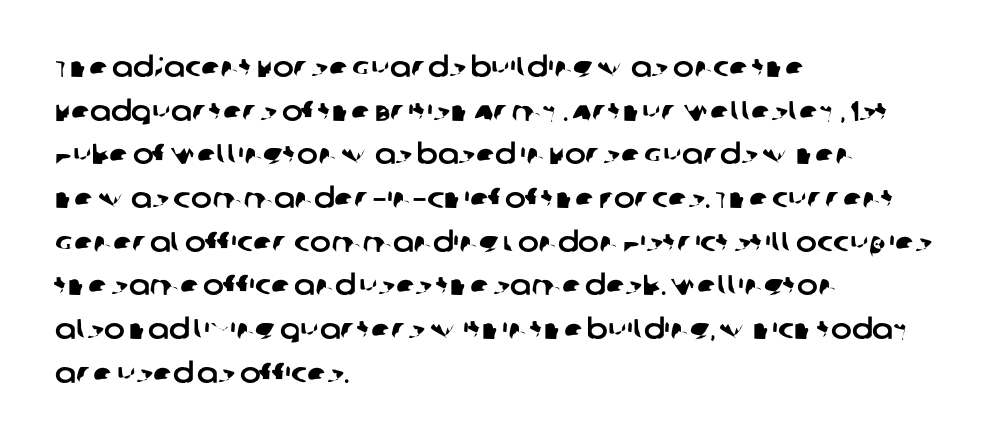
Leading: standard. Every row of glyphs begins at an identical x-position on the left. Is this a sans? Yes — the strokes have no serifs. Character widths vary here, with narrow letters taking less room than wide ones. The passage shown is not underscored anywhere. The rendering keeps characters at their native spacing.
